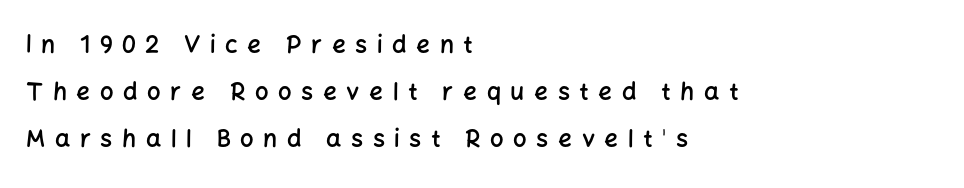
The image shows 24 px text type, upright; set left-aligned, loose line spacing (1.96x), unusually wide letter spacing (+0.4 em), not underlined.
